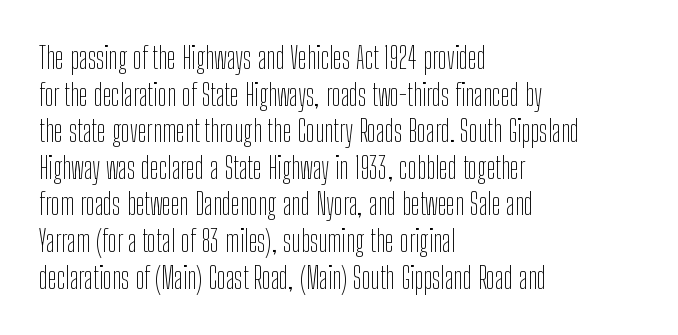
The image shows 30 px thin, condensed sans-serif type, upright; set left-aligned, line spacing 1.22x, normal letter spacing, not underlined; low stroke contrast and a medium x-height.
